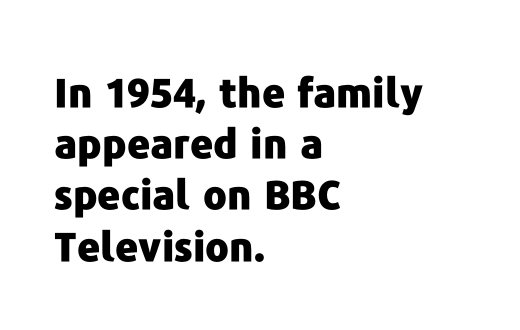
The image shows 40 px heavy sans-serif type, upright; set left-aligned, normal line spacing (1.28x), normal letter spacing, not underlined; low stroke contrast and a medium x-height.
